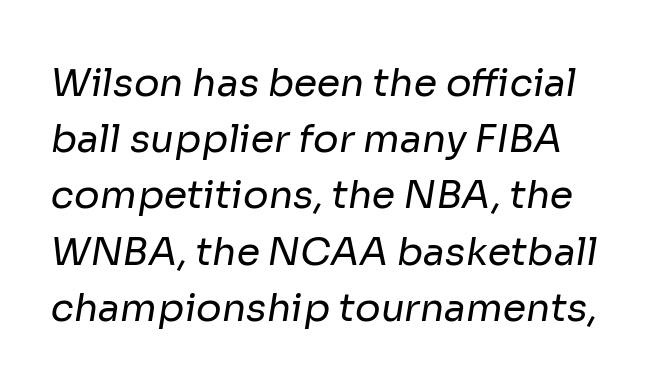
{"serif": "no", "bold": "no", "weight": "regular", "width": "normal", "stroke_contrast": "low", "x_height": "medium", "monospaced": "no", "underline": "no", "line_spacing": "normal", "line_spacing_ratio": 1.48, "letter_spacing": "normal", "letter_spacing_em": 0.0, "glyph_px": 38}
